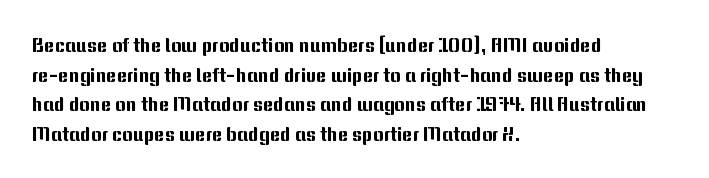
Q: Is the text italic (slanted)? A: No, it is upright.
Q: Is the text underlined? A: No.
Q: How is the paragraph aligned? A: Left-aligned.
Q: Is the spacing between letters normal or unusually wide? A: Normal.
Q: Is the spacing between lines tight, normal or loose? A: Normal.
